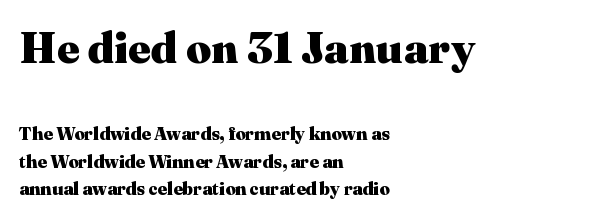
The image shows 44 px heavy serif type, upright; set left-aligned, normal line spacing (1.54x), normal letter spacing, not underlined; the first (top) block is 2.44x larger; medium stroke contrast and a medium x-height.
